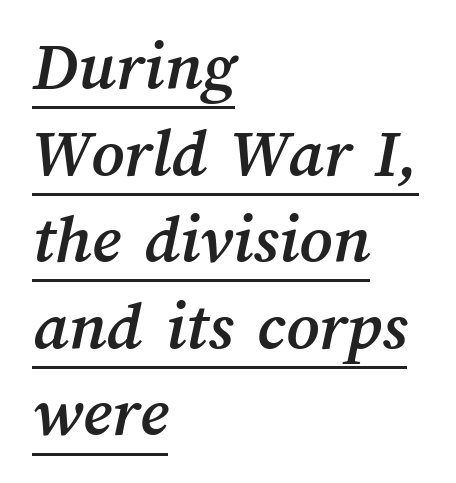
The image shows 71 px text type; set left-aligned, line spacing 1.22x, normal letter spacing, underlined; medium stroke contrast and a medium x-height.
